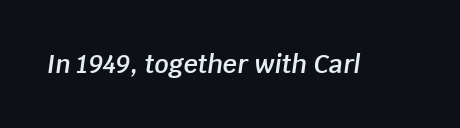
Descenders are the only things crossing below the line. Letter spacing: default. Would a proofreader flag this as italicized? Yes. The face used here is a semibold: visibly heavier than regular, lighter than bold.
